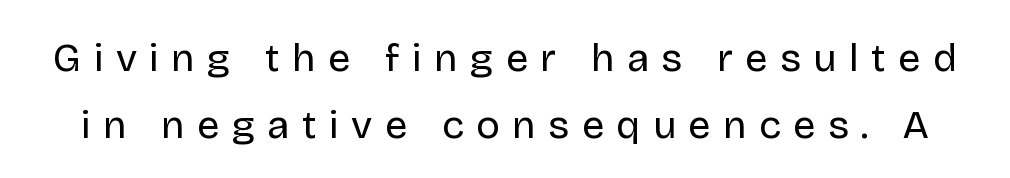
The image shows 40 px regular-weight sans-serif type, upright; set normal line spacing (1.67x), unusually wide letter spacing (+0.31 em), not underlined; low stroke contrast and a large x-height.
